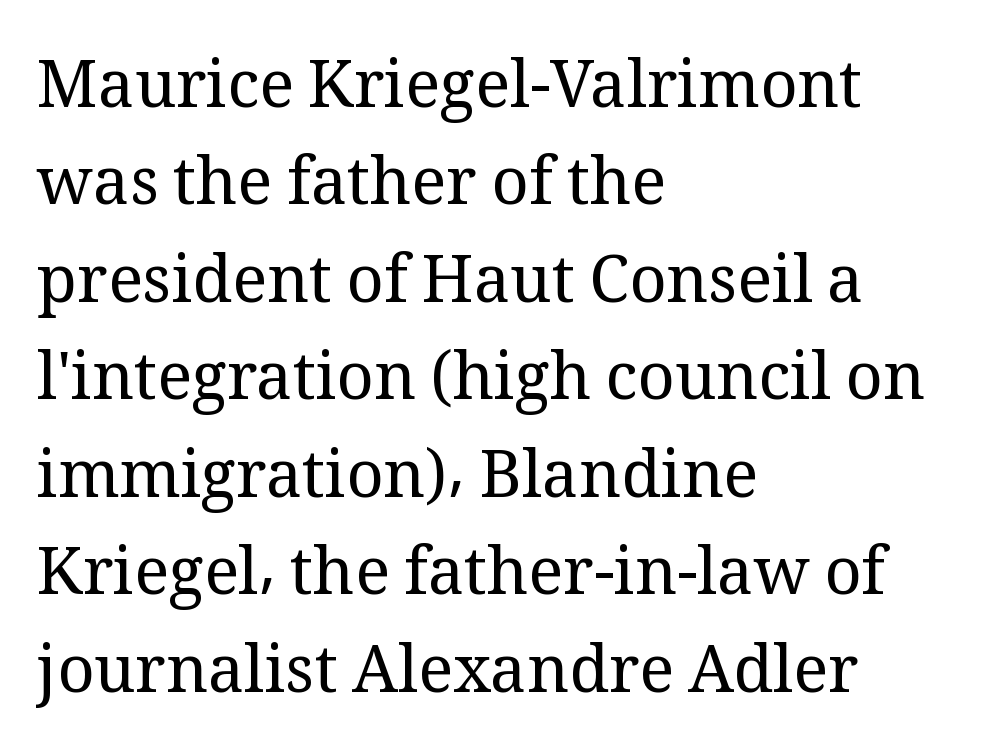
Q: Is the text bold? A: No.
Q: Is the text italic (slanted)? A: No, it is upright.
Q: Is the typeface a serif or a sans-serif typeface? A: Serif.
Q: Is the text underlined? A: No.
Q: How is the paragraph aligned? A: Left-aligned.
Q: Is the spacing between letters normal or unusually wide? A: Normal.
Q: Is the spacing between lines tight, normal or loose? A: Normal.
Q: Width (condensed, normal, or wide)? A: Normal.
Q: Stroke contrast? A: Medium.
Q: x-height? A: Medium.
Q: Monospaced? A: No.
